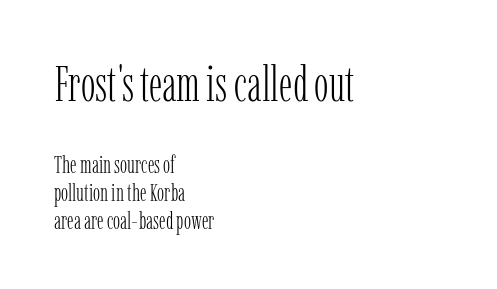
Type style note: has serifs. Letter spacing: default. Check under the words: just untouched page. Caption: upper text group enlarged, lower text group reduced.
